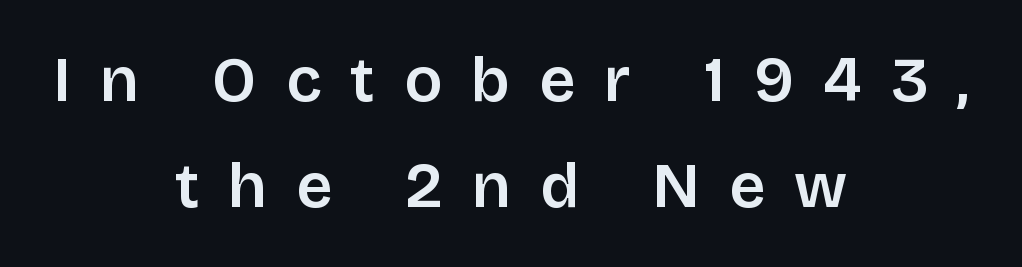
The space beneath each line is pristine and unruled. A typesetter would mark this as roman, not italic. Heft: intermediate — a semibold. Does the leading feel generous? No, just average. Each line is balanced around a shared central axis. Inter-character spacing is expanded well beyond the font's built-in metrics.
